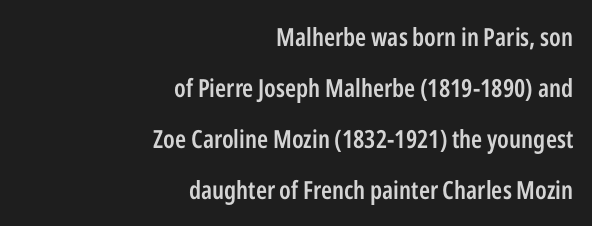
Q: Is the text bold? A: Semi-bold.
Q: Is the text italic (slanted)? A: No, it is upright.
Q: Is the text underlined? A: No.
Q: How is the paragraph aligned? A: Right-aligned.
Q: Is the spacing between letters normal or unusually wide? A: Normal.
Q: Is the spacing between lines tight, normal or loose? A: Loose.
